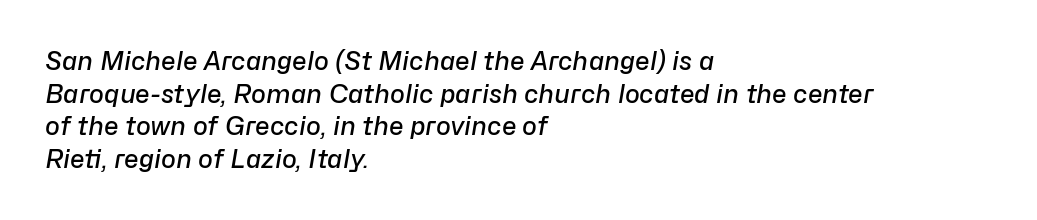
Honestly, there is no underline to notice here at all. Casual observation: everything's shoved over to the left. Leading: standard. The face used here has a pronounced slope to its letters.
